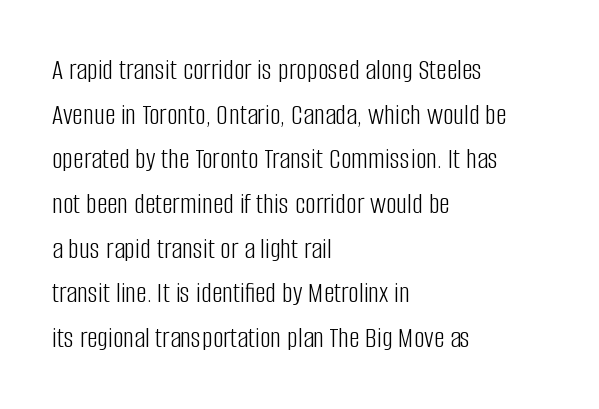
The image shows 30 px light, condensed sans-serif type, upright; set left-aligned, normal line spacing (1.49x), normal letter spacing, not underlined; low stroke contrast and a large x-height.
